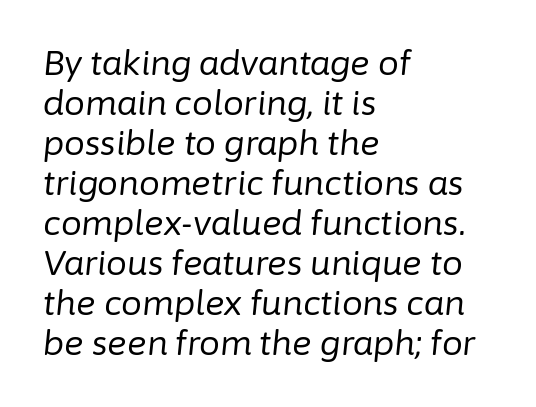
The face used here is proportionally spaced, like ordinary book or web type. Students, note that the glyphs here touch the page at normal intervals. Every character sits at an angle, as italics do. The characters are drawn with everyday or finer stroke widths. Words float on clear page, feet unadorned.
